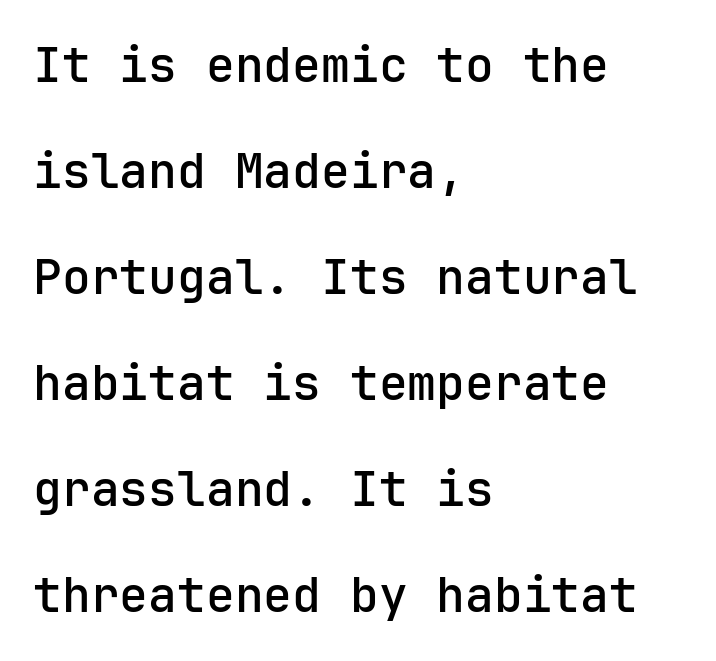
The image shows 48 px semibold sans-serif type, upright; set left-aligned, loose line spacing (2.21x), normal letter spacing, not underlined; low stroke contrast and a medium x-height.
